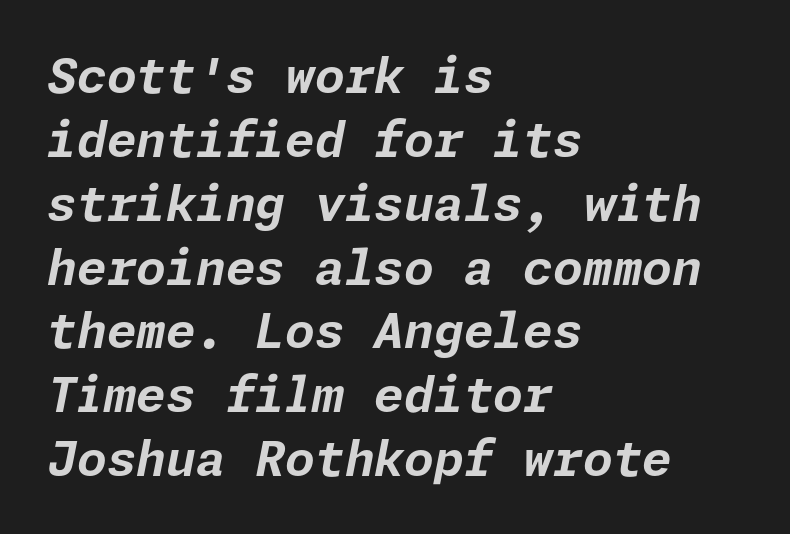
The image shows 48 px bold type, italic (leaning right); set left-aligned, normal line spacing (1.33x), normal letter spacing, not underlined; low stroke contrast and a medium x-height.
